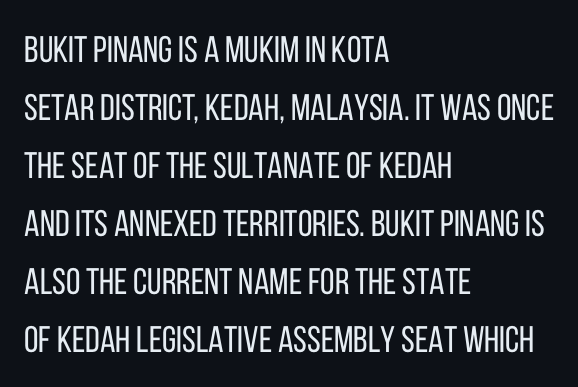
This is the regular roman posture of the typeface. The type is set solid horizontally, with unmodified tracking. Regular leading. This sample is left-justified, so line endings fall wherever the words run out. Nothing sits at the stroke ends, so this counts as sans-serif.
